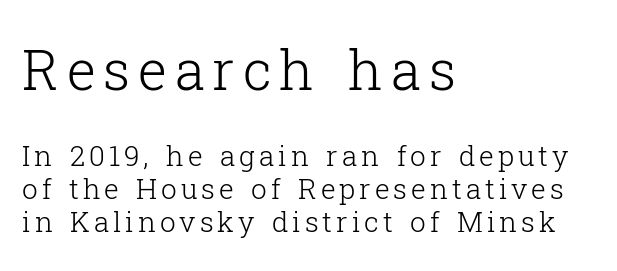
Q: Is the text bold? A: No.
Q: Is the text italic (slanted)? A: No, it is upright.
Q: Is the typeface a serif or a sans-serif typeface? A: Serif.
Q: Is the text underlined? A: No.
Q: How is the paragraph aligned? A: Left-aligned.
Q: Which block of text is set in a larger size, the first (top) or the second (bottom)? A: The first (top) one.
Q: Width (condensed, normal, or wide)? A: Normal.
Q: Stroke contrast? A: Low.
Q: x-height? A: Medium.
Q: Monospaced? A: No.
